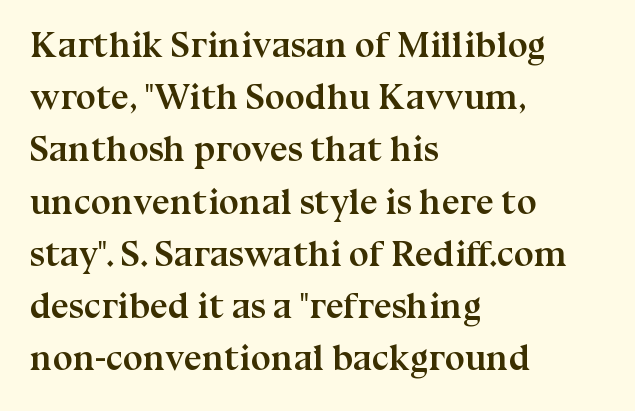
The image shows 36 px semibold serif type, upright; set left-aligned, normal line spacing (1.45x), normal letter spacing, not underlined; medium stroke contrast and a medium x-height.
